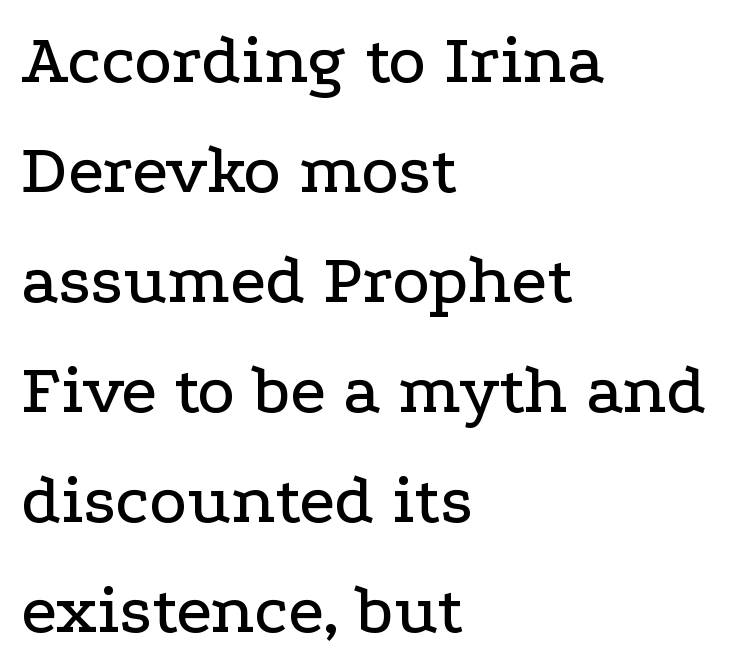
Unlike a clean sans, this face finishes its strokes with serifs. A typesetter would mark this as roman, not italic. The paragraph shown leans on its left margin. The face used here is proportionally spaced, like ordinary book or web type. Bare-footed words on every line. You could call the tracking neutral — neither tight nor loose.
